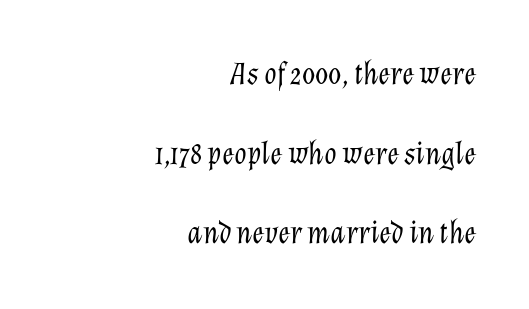
The image shows 32 px light type, italic (leaning right); set right-aligned, loose line spacing (2.49x), normal letter spacing, not underlined; low stroke contrast and a medium x-height.
